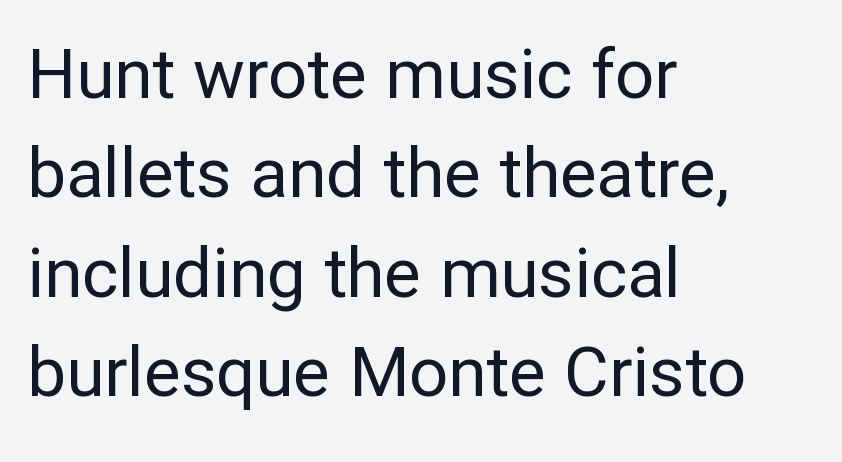
The zone under the glyphs is completely vacant. A quiet, ordinary-to-light weight characterises the typeface. The lines are quadded left. How are the letters spaced? Ordinarily, with no added tracking.
